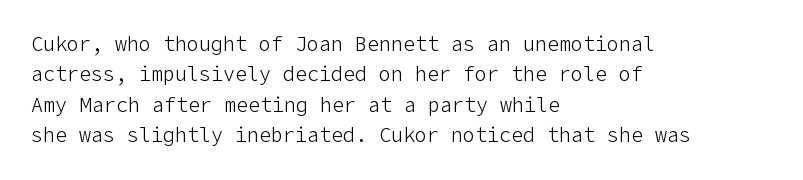
The image shows 20 px text type, upright; set left-aligned, normal line spacing (1.52x), normal letter spacing, not underlined.
